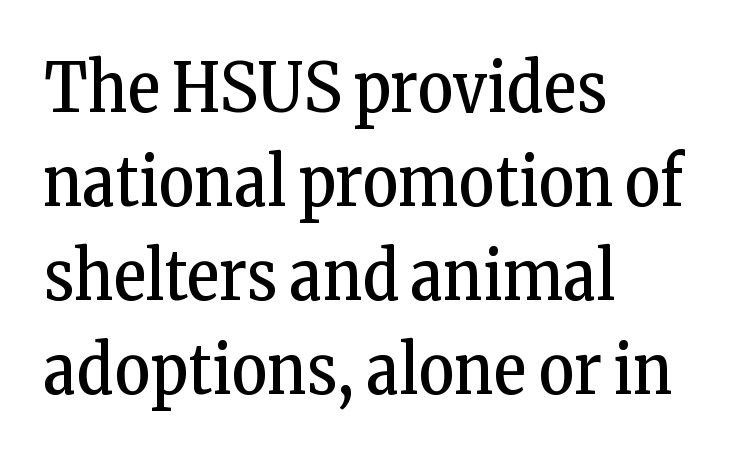
This sample uses a serif face. Each stroke keeps to a modest, everyday thickness or less. Posture: straight, roman, zero tilt. The passage shown has conventional tracking throughout. Think of a printed novel: that variable character pitch is what you see here. No word sits above an underline.
